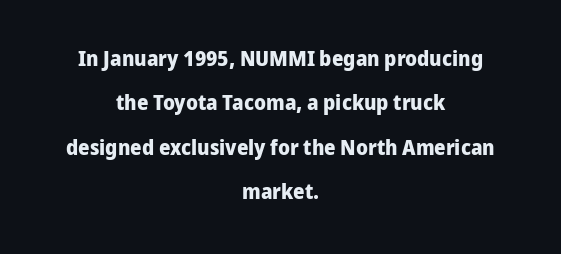
Q: Is the text bold? A: Yes.
Q: Is the text italic (slanted)? A: No, it is upright.
Q: Is the text underlined? A: No.
Q: How is the paragraph aligned? A: Centered.
Q: Is the spacing between letters normal or unusually wide? A: Normal.
Q: Is the spacing between lines tight, normal or loose? A: Loose.
